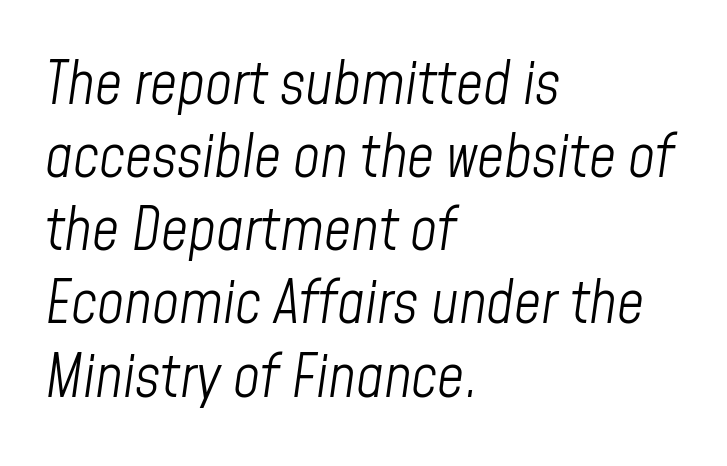
{"italic": "yes", "lean": "right", "slant_degrees": 8, "bold": "no", "weight": "light", "width": "condensed", "stroke_contrast": "low", "x_height": "medium", "monospaced": "no", "underline": "no", "align": "left", "line_spacing_ratio": 1.24, "letter_spacing": "normal", "letter_spacing_em": 0.0, "glyph_px": 59}
